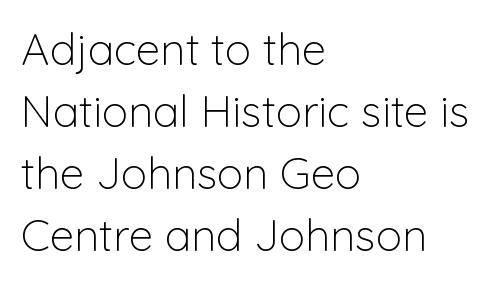
Q: Is the text bold? A: No.
Q: Is the text italic (slanted)? A: No, it is upright.
Q: Is the typeface a serif or a sans-serif typeface? A: Sans-serif.
Q: Is the text underlined? A: No.
Q: How is the paragraph aligned? A: Left-aligned.
Q: Is the spacing between letters normal or unusually wide? A: Normal.
Q: Is the spacing between lines tight, normal or loose? A: Normal.
Q: Width (condensed, normal, or wide)? A: Normal.
Q: Stroke contrast? A: Low.
Q: x-height? A: Medium.
Q: Monospaced? A: No.
